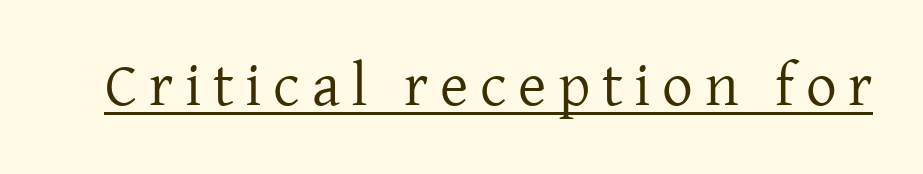
The typesetting does not lean heavy: it is not bold. This rendering employs a face with finishing strokes, i.e., a serif. A typesetter would mark this as roman, not italic. A typesetter would call this proportional, since set widths differ per character. Compared with undecorated copy, this sample adds a rule below the words.
